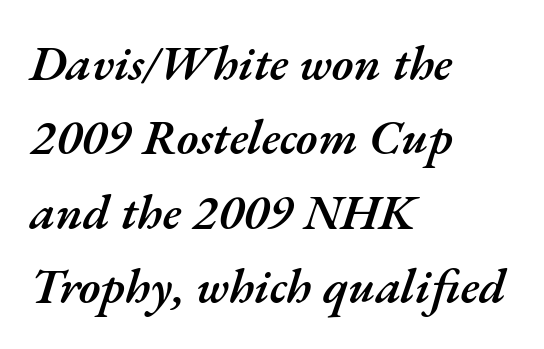
The image shows 49 px semibold type, italic (leaning right); set left-aligned, normal line spacing (1.52x), normal letter spacing, not underlined; medium stroke contrast and a small x-height.
